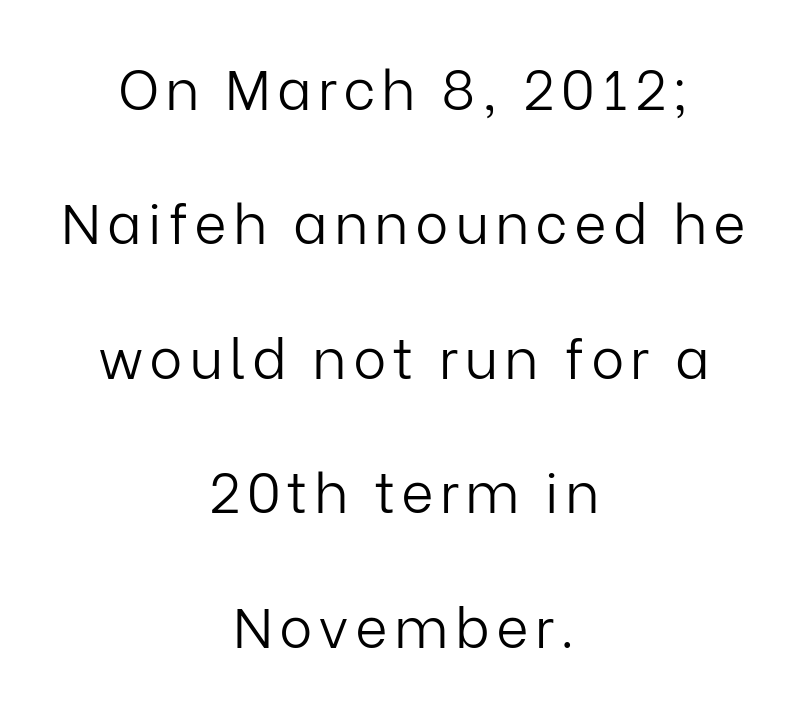
{"serif": "no", "italic": "no", "bold": "no", "weight": "light", "width": "normal", "stroke_contrast": "low", "x_height": "medium", "monospaced": "no", "underline": "no", "align": "center", "line_spacing": "loose", "line_spacing_ratio": 2.4, "glyph_px": 56}
